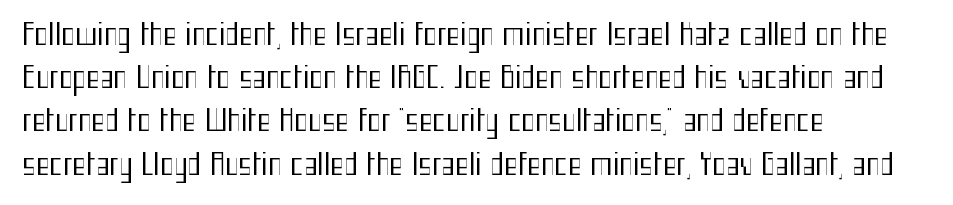
{"serif": "no", "italic": "no", "bold": "no", "weight": "regular", "width": "condensed", "stroke_contrast": "medium", "x_height": "medium", "monospaced": "no", "underline": "no", "align": "left", "line_spacing": "normal", "line_spacing_ratio": 1.49, "letter_spacing": "normal", "letter_spacing_em": 0.0, "glyph_px": 29}
